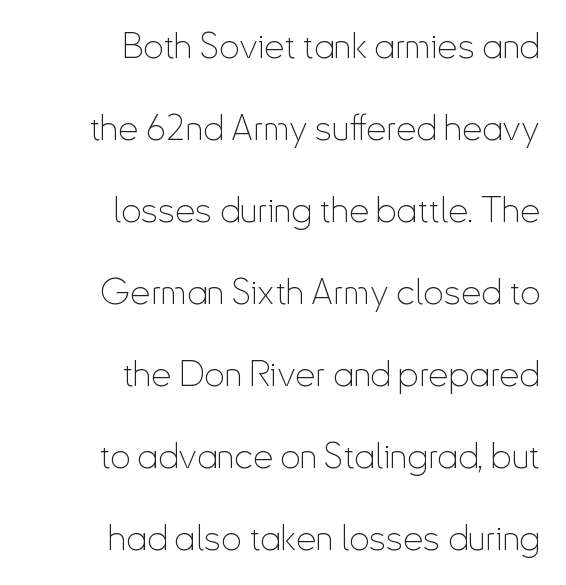
Q: Is the text bold? A: No.
Q: Is the text italic (slanted)? A: No, it is upright.
Q: Is the typeface a serif or a sans-serif typeface? A: Sans-serif.
Q: Is the text underlined? A: No.
Q: How is the paragraph aligned? A: Right-aligned.
Q: Is the spacing between letters normal or unusually wide? A: Normal.
Q: Is the spacing between lines tight, normal or loose? A: Loose.
Q: Width (condensed, normal, or wide)? A: Condensed.
Q: Stroke contrast? A: Low.
Q: x-height? A: Small.
Q: Monospaced? A: No.
